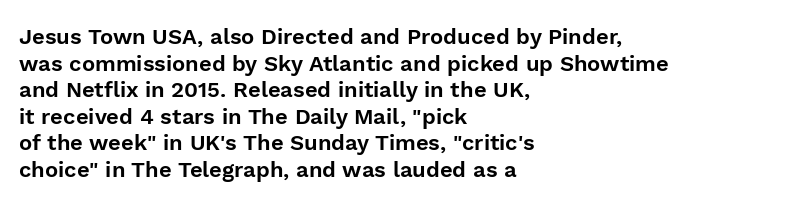
Q: Is the text italic (slanted)? A: No, it is upright.
Q: Is the text underlined? A: No.
Q: How is the paragraph aligned? A: Left-aligned.
Q: Is the spacing between letters normal or unusually wide? A: Normal.
